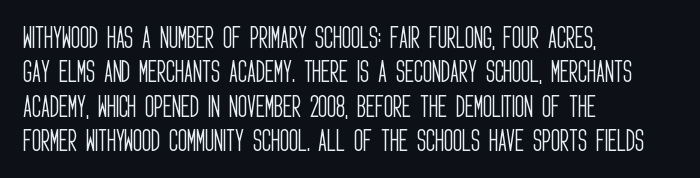
{"italic": "no", "bold": "no", "underline": "no", "align": "left", "line_spacing": "normal", "line_spacing_ratio": 1.38, "letter_spacing": "normal", "letter_spacing_em": 0.0, "glyph_px": 25}
